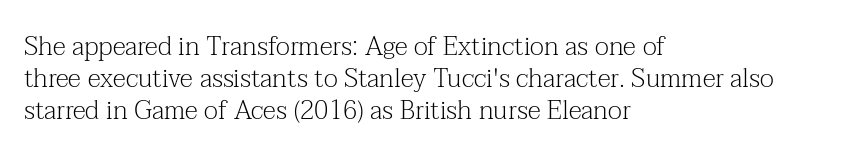
The image shows 26 px text type, upright; set left-aligned, line spacing 1.24x, normal letter spacing, not underlined.
